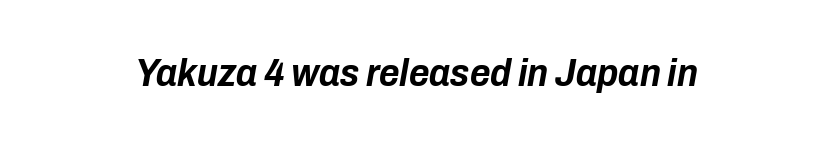
The image shows 39 px bold, condensed type, italic (leaning right); set normal letter spacing, not underlined; low stroke contrast and a medium x-height.
